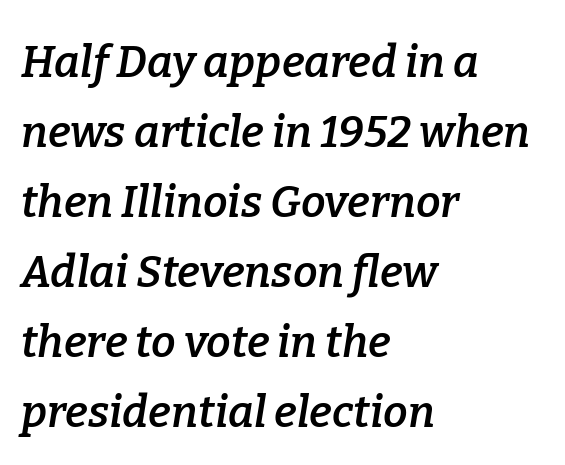
Q: Is the text bold? A: Semi-bold.
Q: Is the text italic (slanted)? A: Yes, it leans right by about 9 degrees.
Q: Is the typeface a serif or a sans-serif typeface? A: Serif.
Q: Is the text underlined? A: No.
Q: How is the paragraph aligned? A: Left-aligned.
Q: Is the spacing between letters normal or unusually wide? A: Normal.
Q: Is the spacing between lines tight, normal or loose? A: Normal.
Q: Width (condensed, normal, or wide)? A: Normal.
Q: Stroke contrast? A: Low.
Q: x-height? A: Medium.
Q: Monospaced? A: No.
